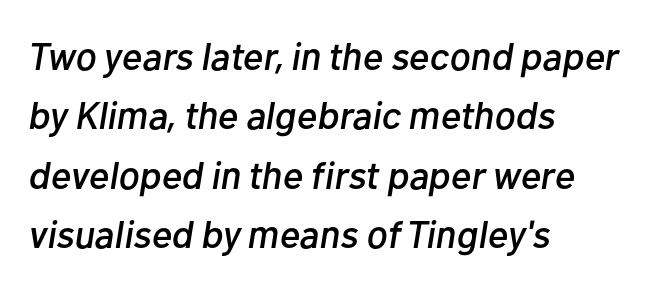
Q: Is the text italic (slanted)? A: Yes, it leans right by about 10 degrees.
Q: Is the text underlined? A: No.
Q: How is the paragraph aligned? A: Left-aligned.
Q: Is the spacing between letters normal or unusually wide? A: Normal.
Q: Is the spacing between lines tight, normal or loose? A: Normal.
Q: Width (condensed, normal, or wide)? A: Normal.
Q: Stroke contrast? A: Low.
Q: x-height? A: Medium.
Q: Monospaced? A: No.
